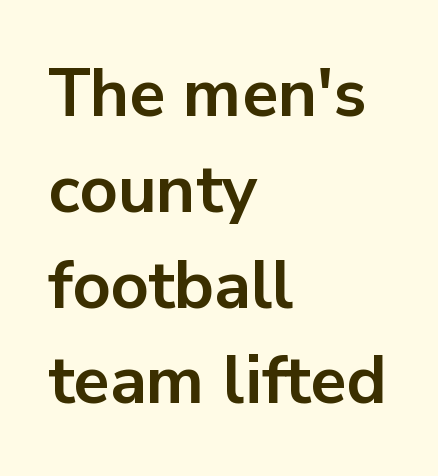
{"serif": "no", "italic": "no", "bold": "yes", "weight": "bold", "width": "normal", "stroke_contrast": "low", "x_height": "medium", "monospaced": "no", "underline": "no", "align": "left", "line_spacing": "normal", "line_spacing_ratio": 1.43, "letter_spacing": "normal", "letter_spacing_em": 0.0, "glyph_px": 67}
